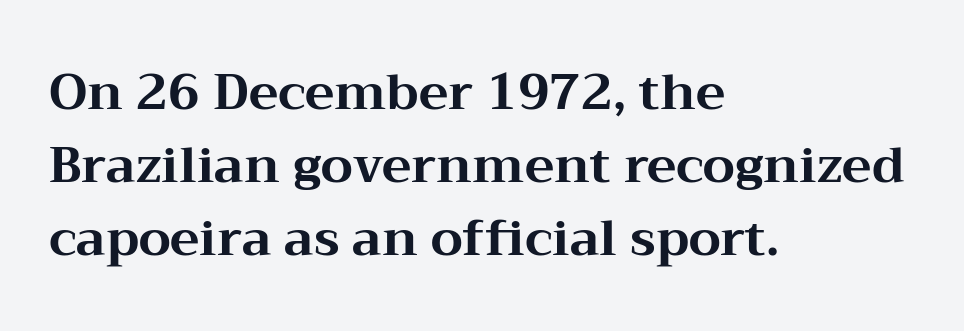
The image shows 50 px bold, wide serif type, upright; set left-aligned, normal line spacing (1.46x), normal letter spacing, not underlined; medium stroke contrast and a medium x-height.
